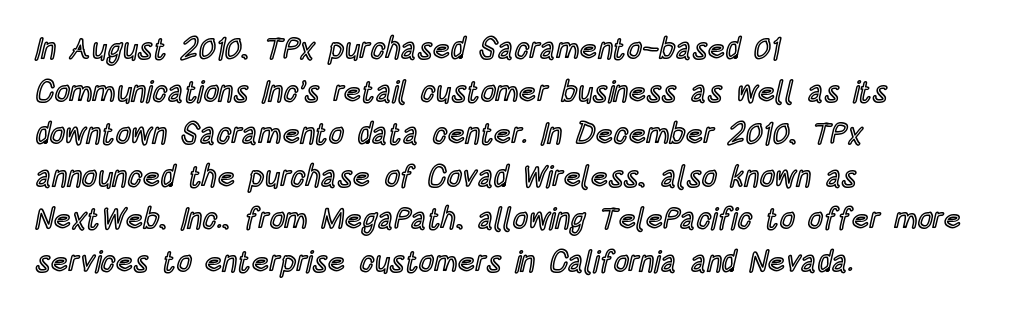
Q: Is the text italic (slanted)? A: Yes.
Q: Is the text underlined? A: No.
Q: How is the paragraph aligned? A: Left-aligned.
Q: Is the spacing between letters normal or unusually wide? A: Normal.
Q: Is the spacing between lines tight, normal or loose? A: Normal.
Q: Width (condensed, normal, or wide)? A: Condensed.
Q: x-height? A: Large.
Q: Monospaced? A: No.
